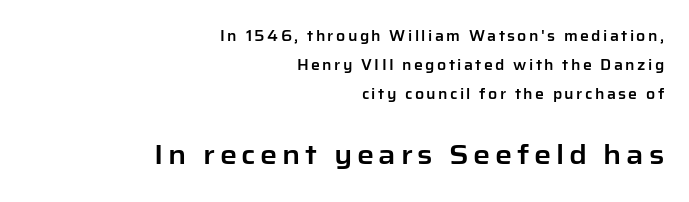
{"italic": "no", "underline": "no", "align": "right", "line_spacing": "loose", "line_spacing_ratio": 2.06, "larger_block": "second", "size_ratio": 1.93, "glyph_px": 27}
